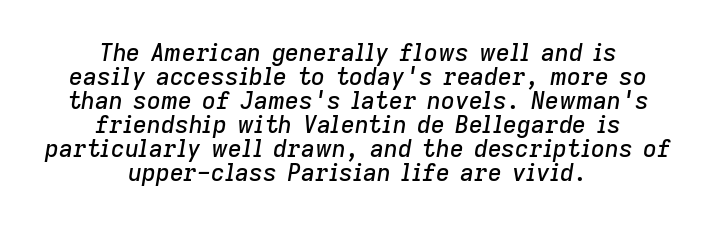
The gaps between neighbouring characters are ordinary and unremarkable. The baseline area is clear. You could barely slide anything between these rows. The text block is weighted toward neither margin, spreading evenly from the middle. This sample uses an oblique cut, with every glyph tilted off the vertical.
